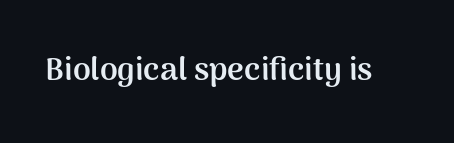
Q: Is the text bold? A: Yes.
Q: Is the text italic (slanted)? A: No, it is upright.
Q: Is the typeface a serif or a sans-serif typeface? A: Sans-serif.
Q: Is the text underlined? A: No.
Q: Is the spacing between letters normal or unusually wide? A: Normal.
Q: Width (condensed, normal, or wide)? A: Normal.
Q: Stroke contrast? A: Medium.
Q: x-height? A: Medium.
Q: Monospaced? A: No.
